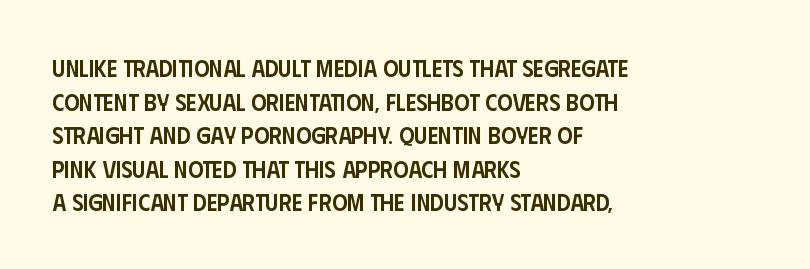
Tall strokes in this sample are plumb rather than angled. Honestly, the letter spacing is just normal — you wouldn't notice it. The foot of each line stays bare and open. The passage shown is semibold, sitting just below true bold. The space between consecutive lines is moderate.
